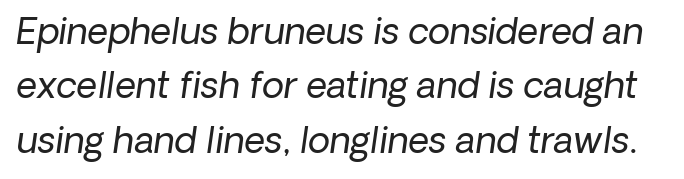
{"serif": "no", "bold": "no", "weight": "regular", "width": "normal", "stroke_contrast": "low", "x_height": "medium", "monospaced": "no", "underline": "no", "line_spacing": "normal", "line_spacing_ratio": 1.51, "letter_spacing": "normal", "letter_spacing_em": 0.0, "glyph_px": 36}
